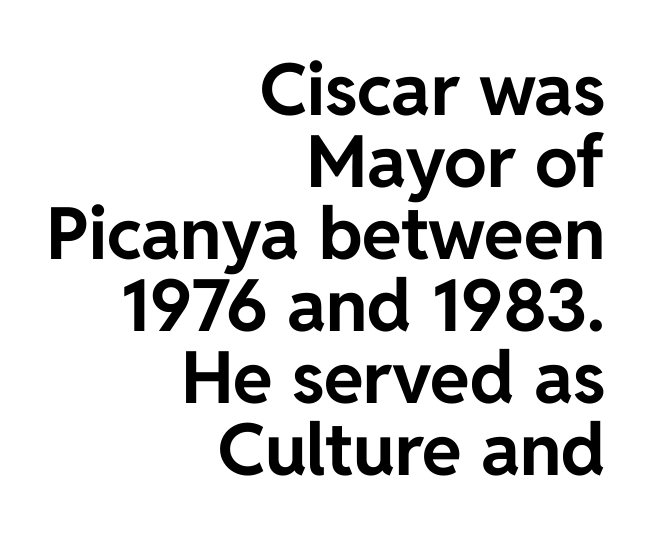
Q: Is the text bold? A: Yes.
Q: Is the text italic (slanted)? A: No, it is upright.
Q: Is the typeface a serif or a sans-serif typeface? A: Sans-serif.
Q: Is the text underlined? A: No.
Q: How is the paragraph aligned? A: Right-aligned.
Q: Is the spacing between letters normal or unusually wide? A: Normal.
Q: Is the spacing between lines tight, normal or loose? A: Tight.
Q: Width (condensed, normal, or wide)? A: Normal.
Q: Stroke contrast? A: Low.
Q: x-height? A: Medium.
Q: Monospaced? A: No.
